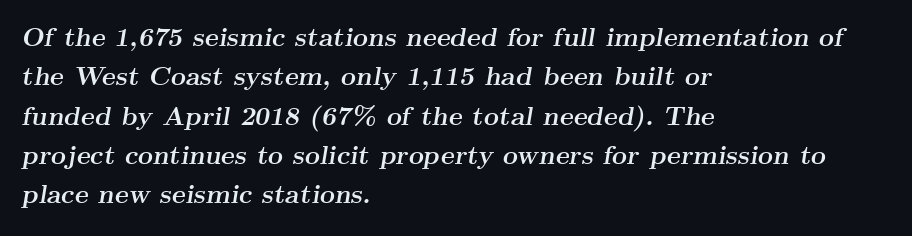
Q: Is the text bold? A: Yes.
Q: Is the text italic (slanted)? A: Yes, it leans right by about 9 degrees.
Q: Is the text underlined? A: No.
Q: How is the paragraph aligned? A: Left-aligned.
Q: Is the spacing between letters normal or unusually wide? A: Normal.
Q: Is the spacing between lines tight, normal or loose? A: Normal.
